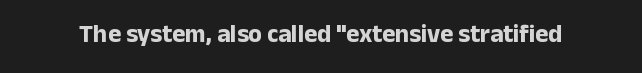
The image shows 25 px bold type, upright; set normal letter spacing, not underlined.
